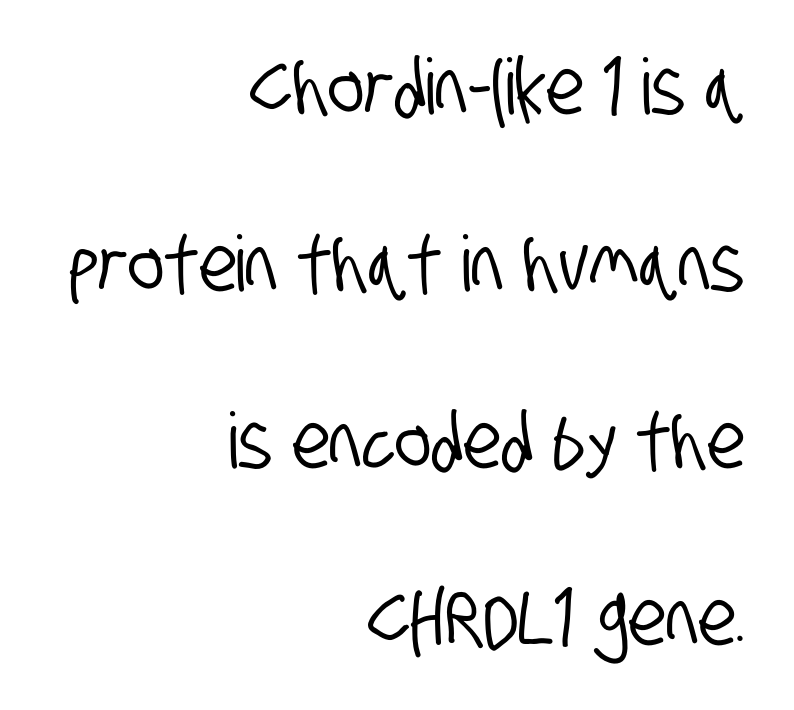
Q: Is the typeface a serif or a sans-serif typeface? A: Sans-serif.
Q: Is the text underlined? A: No.
Q: How is the paragraph aligned? A: Right-aligned.
Q: Is the spacing between letters normal or unusually wide? A: Normal.
Q: Is the spacing between lines tight, normal or loose? A: Loose.
Q: Width (condensed, normal, or wide)? A: Condensed.
Q: Stroke contrast? A: Low.
Q: x-height? A: Large.
Q: Monospaced? A: No.
